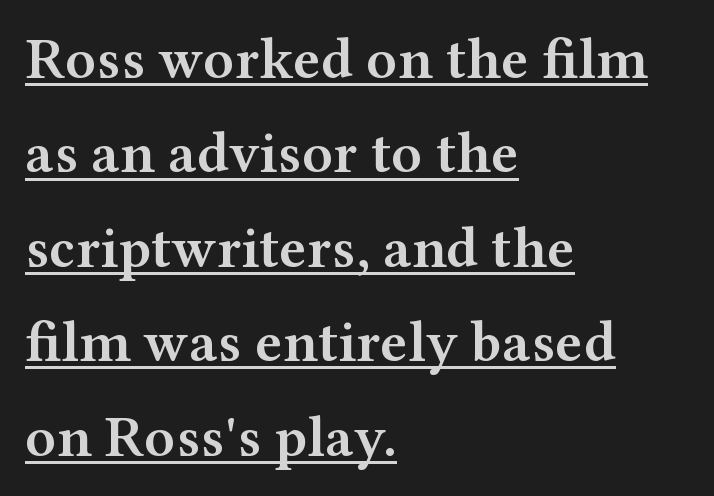
Q: Is the text bold? A: Semi-bold.
Q: Is the text italic (slanted)? A: No, it is upright.
Q: Is the typeface a serif or a sans-serif typeface? A: Serif.
Q: Is the text underlined? A: Yes.
Q: How is the paragraph aligned? A: Left-aligned.
Q: Is the spacing between letters normal or unusually wide? A: Normal.
Q: Is the spacing between lines tight, normal or loose? A: Normal.
Q: Width (condensed, normal, or wide)? A: Wide.
Q: Stroke contrast? A: Medium.
Q: x-height? A: Medium.
Q: Monospaced? A: No.
